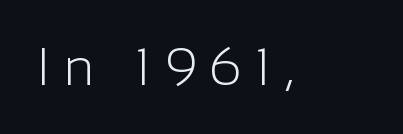
Q: Is the text bold? A: No.
Q: Is the text italic (slanted)? A: No, it is upright.
Q: Is the typeface a serif or a sans-serif typeface? A: Sans-serif.
Q: Is the text underlined? A: No.
Q: Is the spacing between letters normal or unusually wide? A: Unusually wide.
Q: Width (condensed, normal, or wide)? A: Normal.
Q: Stroke contrast? A: Low.
Q: x-height? A: Medium.
Q: Monospaced? A: No.
